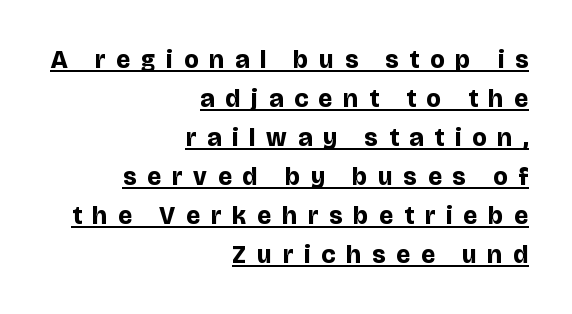
When letters stand straight like this, we call the style roman or upright. The passage shown is underscored from start to finish. The font is running at its bold setting. Short and long lines alike share a common ending point at right.
